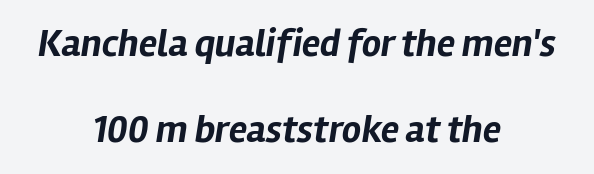
The rendering uses a bold face; every stroke is thick and dark. Interline gaps are noticeably wide in this sample. Anything drawn beneath the words? Only blank space. Spacing verdict: proportional, widths tailored to each character. A typesetter would mark this as italic. Tracking value appears to be zero — textbook default spacing.
